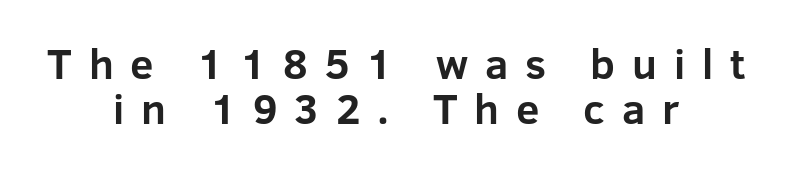
{"serif": "no", "italic": "no", "bold": "yes", "weight": "bold", "width": "normal", "stroke_contrast": "low", "x_height": "medium", "monospaced": "no", "underline": "no", "align": "center", "line_spacing": "tight", "line_spacing_ratio": 1.07, "letter_spacing": "wide", "letter_spacing_em": 0.4, "glyph_px": 42}
